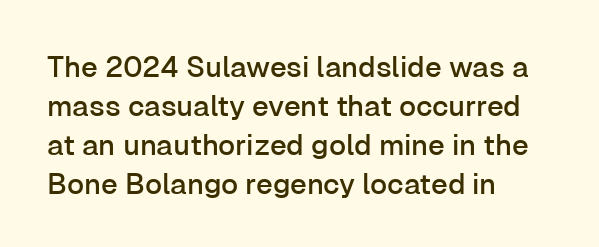
Nobody touched the tracking dial on this one. Words float on clear page, feet unadorned. The letters stand straight up with perfectly vertical stems. The face used here is proportionally spaced, like ordinary book or web type.
